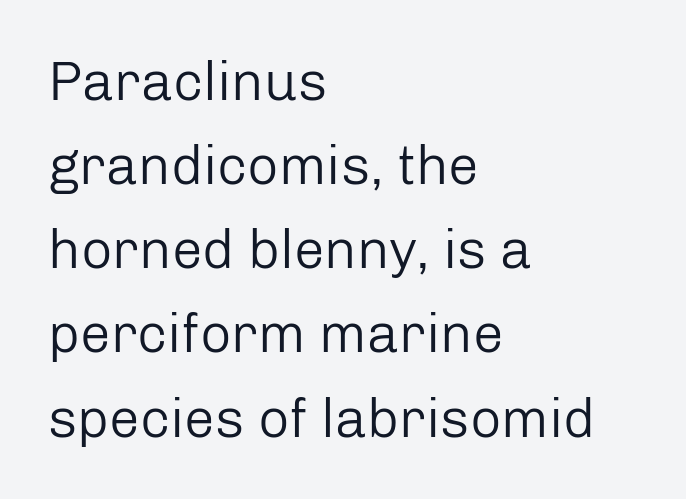
Q: Is the text bold? A: No.
Q: Is the text italic (slanted)? A: No, it is upright.
Q: Is the typeface a serif or a sans-serif typeface? A: Sans-serif.
Q: Is the text underlined? A: No.
Q: How is the paragraph aligned? A: Left-aligned.
Q: Is the spacing between letters normal or unusually wide? A: Normal.
Q: Is the spacing between lines tight, normal or loose? A: Normal.
Q: Width (condensed, normal, or wide)? A: Normal.
Q: Stroke contrast? A: Low.
Q: x-height? A: Medium.
Q: Monospaced? A: No.
